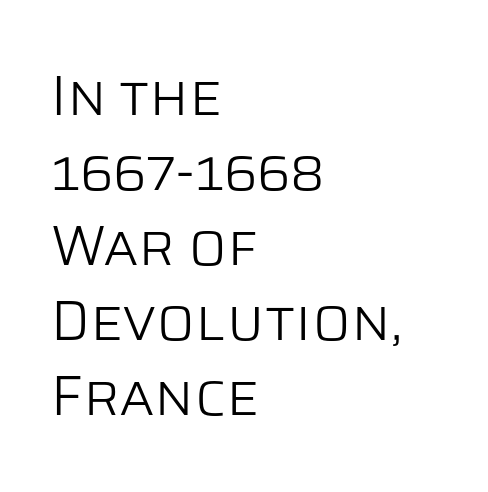
Is there any slant? The stems are plumb. This sample uses plain, unmodified letter spacing. Unlike a traditional serif, this face leaves its strokes unadorned. All the whitespace from short lines collects on the right. Vertical spacing — default.
